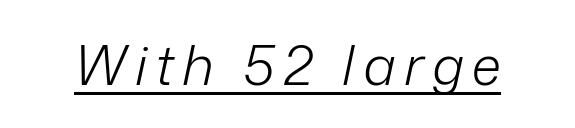
The image shows 55 px light type, italic (leaning right); set underlined; low stroke contrast and a medium x-height.
